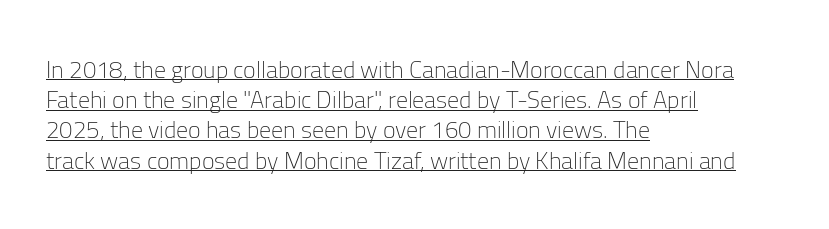
Interline gaps are of average width in this sample. The letterforms sit at book weight or below. Notice how the passage keeps a crisp vertical edge on the left only. Caption: lettering with a line underneath.
